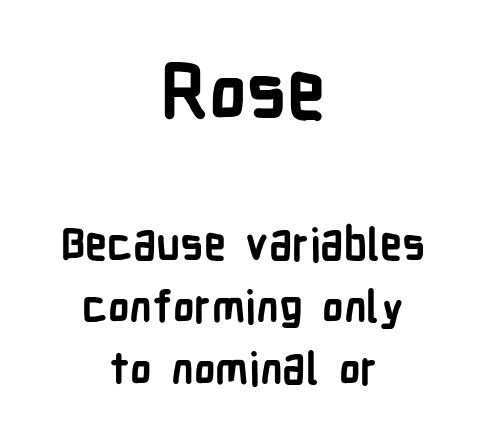
Q: Is the text bold? A: Yes.
Q: Is the text italic (slanted)? A: No, it is upright.
Q: Is the typeface a serif or a sans-serif typeface? A: Sans-serif.
Q: Is the text underlined? A: No.
Q: How is the paragraph aligned? A: Centered.
Q: Is the spacing between letters normal or unusually wide? A: Normal.
Q: Is the spacing between lines tight, normal or loose? A: Normal.
Q: Which block of text is set in a larger size, the first (top) or the second (bottom)? A: The first (top) one.
Q: Width (condensed, normal, or wide)? A: Condensed.
Q: Stroke contrast? A: Low.
Q: x-height? A: Medium.
Q: Monospaced? A: No.
